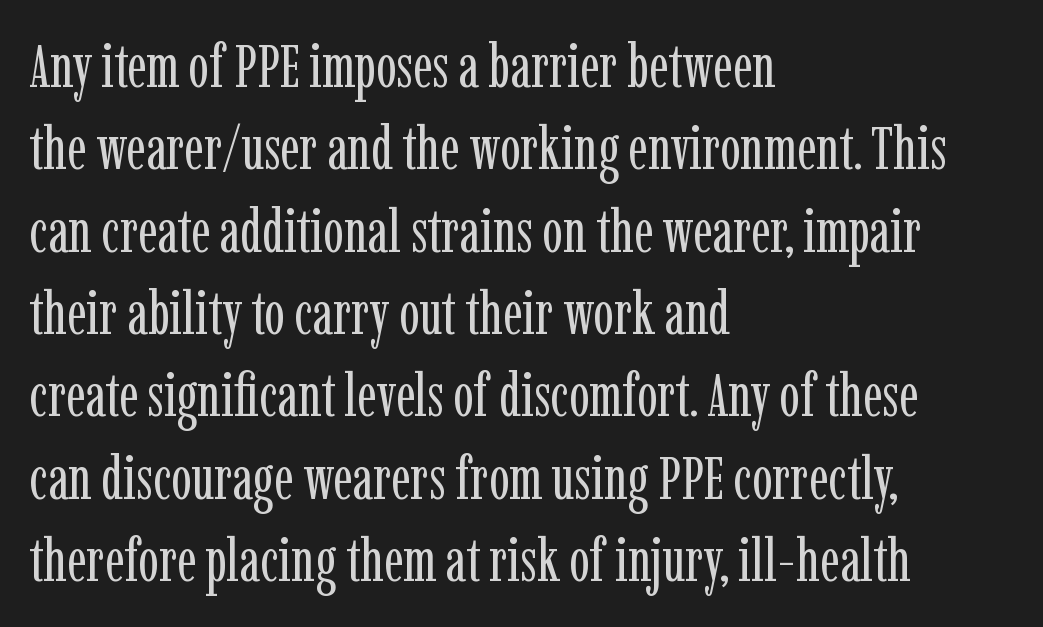
Is the block centered? No — it sits flush against the left margin. Decoration check: the copy has no underline. In terms of posture, this sample is upright. Is this a fixed-width face? No — the glyphs have proportional, varying widths. The block of text has a typical density, with ordinary space between rows.
